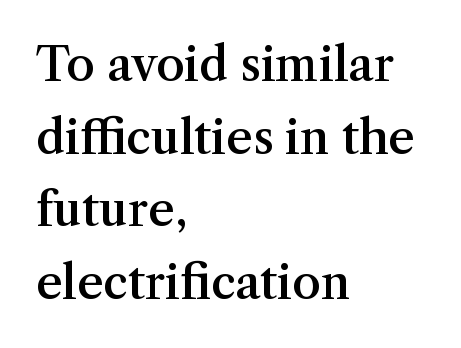
{"serif": "yes", "italic": "no", "bold": "semi", "weight": "semibold", "width": "normal", "stroke_contrast": "medium", "x_height": "medium", "monospaced": "no", "underline": "no", "align": "left", "line_spacing": "normal", "line_spacing_ratio": 1.58, "letter_spacing": "normal", "letter_spacing_em": 0.0, "glyph_px": 46}
